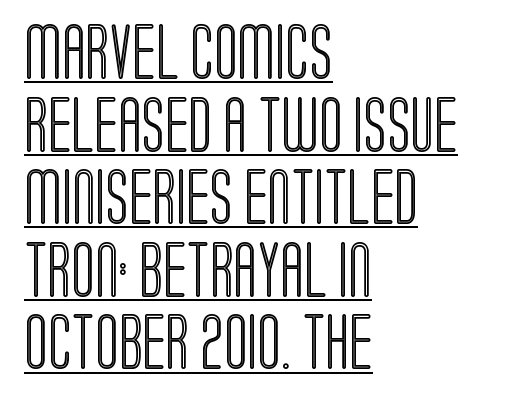
Q: Is the text italic (slanted)? A: No, it is upright.
Q: Is the text underlined? A: Yes.
Q: How is the paragraph aligned? A: Left-aligned.
Q: Is the spacing between letters normal or unusually wide? A: Normal.
Q: Is the spacing between lines tight, normal or loose? A: Normal.
Q: Width (condensed, normal, or wide)? A: Condensed.
Q: x-height? A: Large.
Q: Monospaced? A: No.
